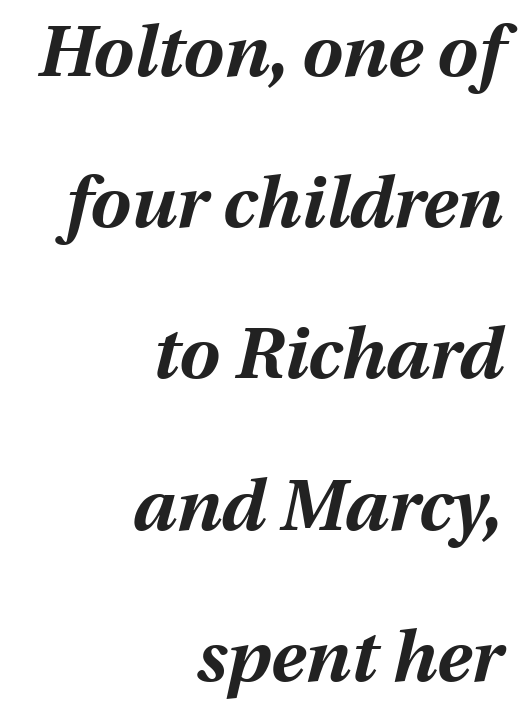
Q: Is the text bold? A: Yes.
Q: Is the text italic (slanted)? A: Yes, it leans right by about 13 degrees.
Q: Is the text underlined? A: No.
Q: How is the paragraph aligned? A: Right-aligned.
Q: Is the spacing between letters normal or unusually wide? A: Normal.
Q: Is the spacing between lines tight, normal or loose? A: Loose.
Q: Width (condensed, normal, or wide)? A: Normal.
Q: Stroke contrast? A: Medium.
Q: x-height? A: Medium.
Q: Monospaced? A: No.
